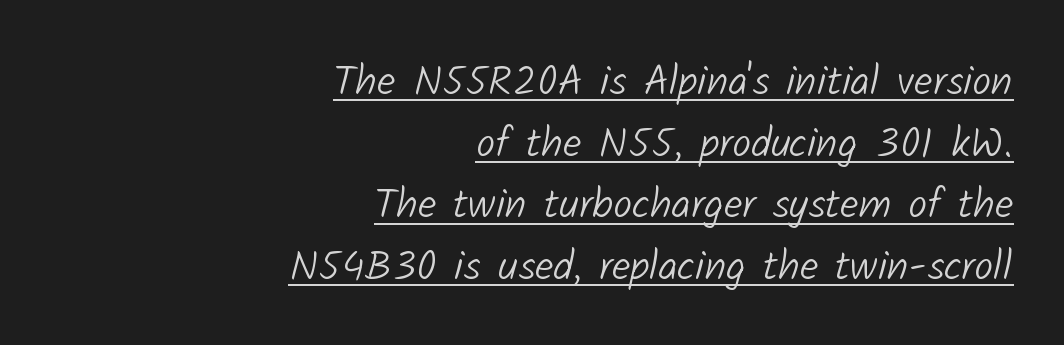
The image shows 42 px light sans-serif type; set right-aligned, normal line spacing (1.47x), normal letter spacing, underlined; low stroke contrast and a medium x-height.
